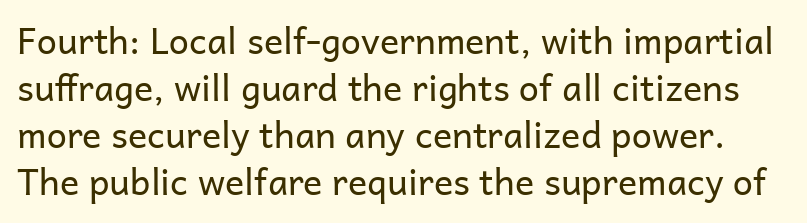
Q: Is the text bold? A: No.
Q: Is the text italic (slanted)? A: No, it is upright.
Q: Is the typeface a serif or a sans-serif typeface? A: Sans-serif.
Q: Is the text underlined? A: No.
Q: Is the spacing between letters normal or unusually wide? A: Normal.
Q: Is the spacing between lines tight, normal or loose? A: Normal.
Q: Width (condensed, normal, or wide)? A: Normal.
Q: Stroke contrast? A: Low.
Q: x-height? A: Medium.
Q: Monospaced? A: No.
